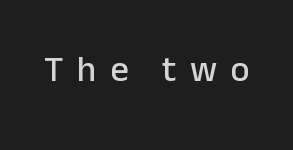
Q: Is the text italic (slanted)? A: No, it is upright.
Q: Is the typeface a serif or a sans-serif typeface? A: Sans-serif.
Q: Is the text underlined? A: No.
Q: Is the spacing between letters normal or unusually wide? A: Unusually wide.
Q: Width (condensed, normal, or wide)? A: Normal.
Q: Stroke contrast? A: Low.
Q: x-height? A: Medium.
Q: Monospaced? A: No.
